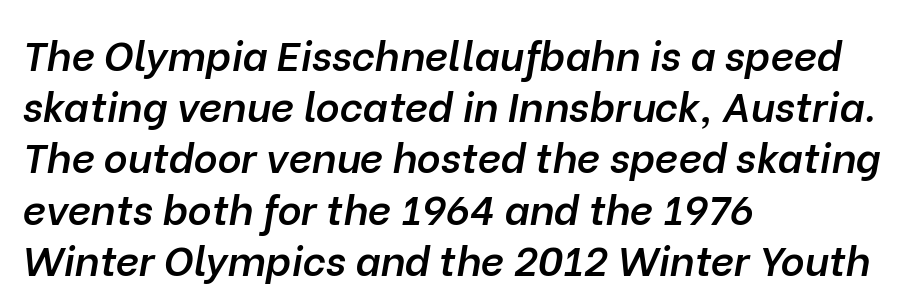
{"italic": "yes", "lean": "right", "slant_degrees": 10, "bold": "semi", "weight": "semibold", "width": "normal", "stroke_contrast": "low", "x_height": "medium", "monospaced": "no", "underline": "no", "align": "left", "line_spacing": "normal", "line_spacing_ratio": 1.25, "letter_spacing": "normal", "letter_spacing_em": 0.0, "glyph_px": 41}
